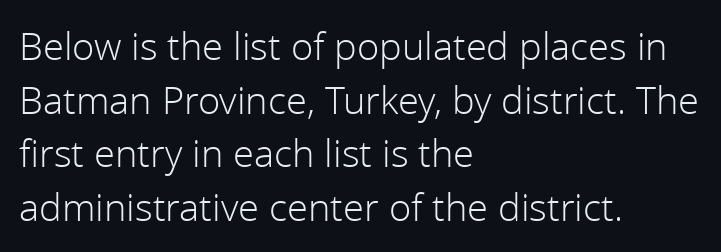
{"serif": "no", "italic": "no", "bold": "no", "weight": "light", "width": "normal", "x_height": "medium", "monospaced": "no", "underline": "no", "align": "left", "line_spacing": "normal", "line_spacing_ratio": 1.41, "letter_spacing": "normal", "letter_spacing_em": 0.0, "glyph_px": 38}
